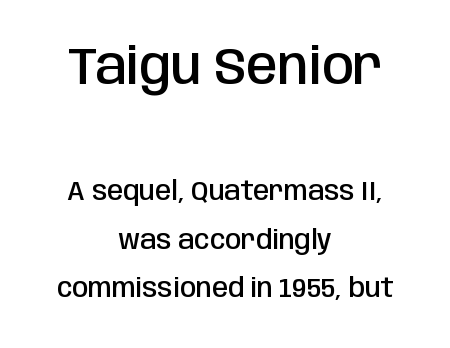
The image shows 51 px semibold, condensed sans-serif type, upright; set centered, line spacing 1.87x, normal letter spacing, not underlined; the first (top) block is 1.96x larger; low stroke contrast and a large x-height.
